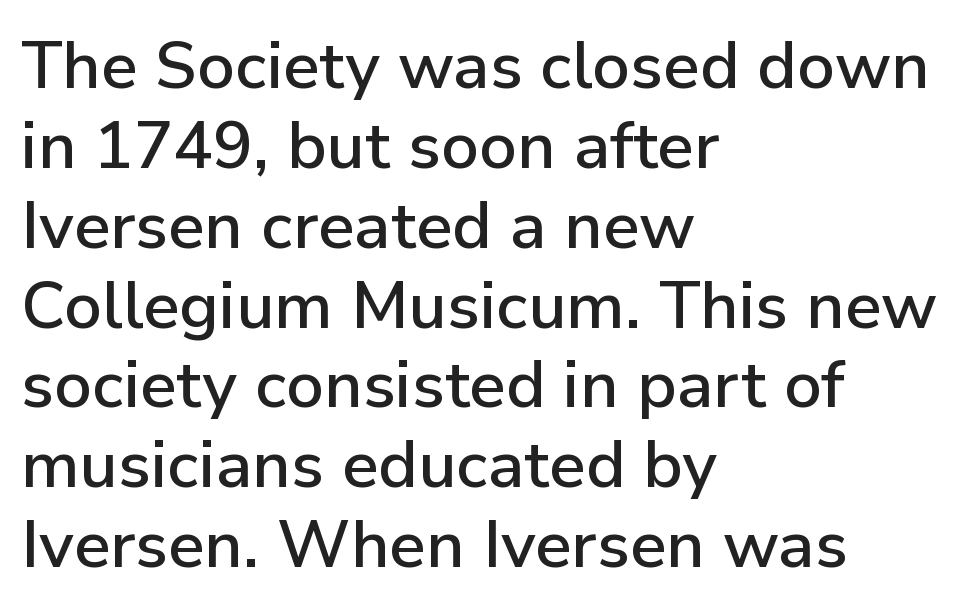
{"serif": "no", "italic": "no", "width": "normal", "stroke_contrast": "low", "x_height": "medium", "monospaced": "no", "underline": "no", "align": "left", "line_spacing_ratio": 1.21, "letter_spacing": "normal", "letter_spacing_em": 0.0, "glyph_px": 66}
